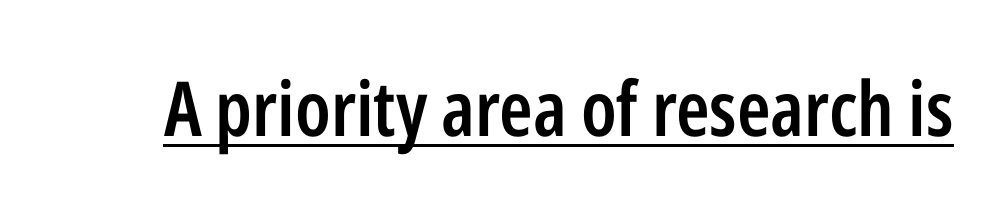
A continuous stroke trails under the words, as in a hyperlink. A bit beefed up — I'd call it semibold rather than bold. Looks like regular typesetting: each glyph gets only the width it needs. The typeface chosen for these lines omits serifs.
